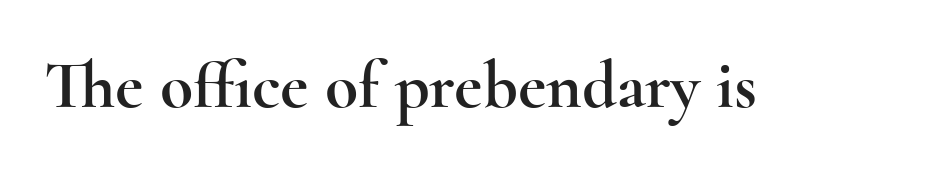
The zone under the glyphs is completely vacant. The gaps between neighbouring characters are ordinary and unremarkable. The typography opts for an upright posture over an oblique one. Varying glyph widths throughout — classic text-font behaviour. Note: serifs present on the glyphs.
